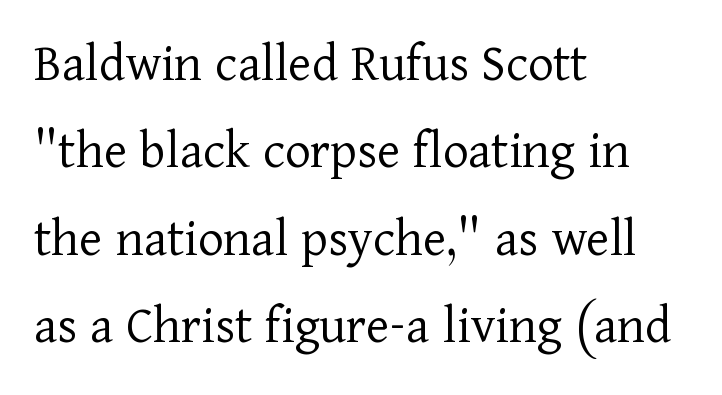
The image shows 55 px light serif type, upright; set left-aligned, normal line spacing (1.59x), normal letter spacing, not underlined; low stroke contrast and a medium x-height.
